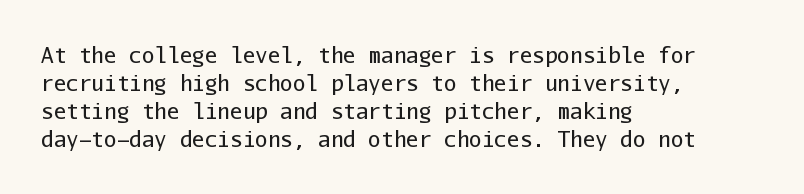
Q: Is the text bold? A: No.
Q: Is the text italic (slanted)? A: No, it is upright.
Q: Is the text underlined? A: No.
Q: How is the paragraph aligned? A: Left-aligned.
Q: Is the spacing between letters normal or unusually wide? A: Normal.
Q: Is the spacing between lines tight, normal or loose? A: Normal.
